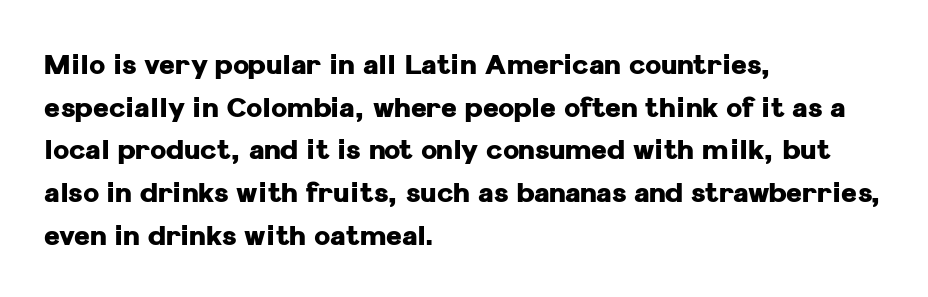
{"italic": "no", "bold": "yes", "underline": "no", "align": "left", "line_spacing": "normal", "line_spacing_ratio": 1.58, "letter_spacing": "normal", "letter_spacing_em": 0.0, "glyph_px": 27}
